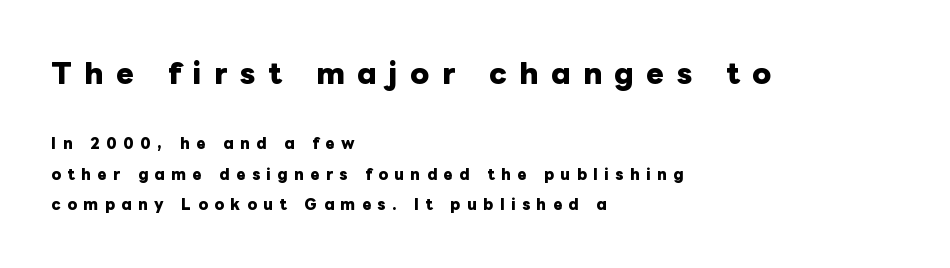
The image shows 27 px bold type, upright; set left-aligned, loose line spacing (2.18x), unusually wide letter spacing (+0.46 em), not underlined; the first (top) block is 1.93x larger.
